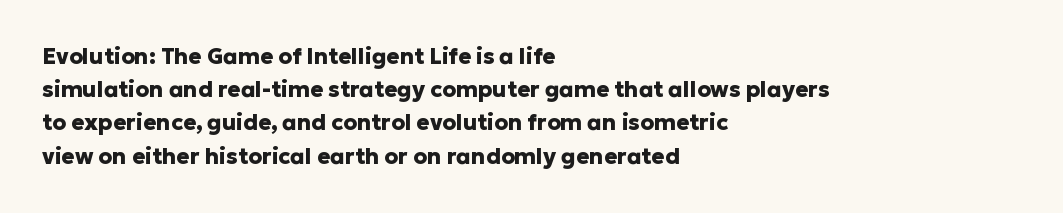
{"italic": "no", "bold": "yes", "underline": "no", "align": "left", "line_spacing": "normal", "line_spacing_ratio": 1.51, "letter_spacing": "normal", "letter_spacing_em": 0.0, "glyph_px": 22}
